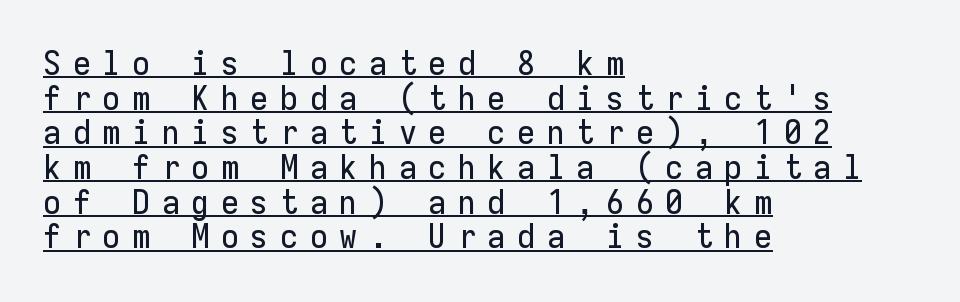
Q: Is the text italic (slanted)? A: No, it is upright.
Q: Is the typeface a serif or a sans-serif typeface? A: Sans-serif.
Q: Is the text underlined? A: Yes.
Q: How is the paragraph aligned? A: Left-aligned.
Q: Is the spacing between letters normal or unusually wide? A: Unusually wide.
Q: Is the spacing between lines tight, normal or loose? A: Tight.
Q: Width (condensed, normal, or wide)? A: Normal.
Q: Stroke contrast? A: Low.
Q: x-height? A: Medium.
Q: Monospaced? A: Yes.
